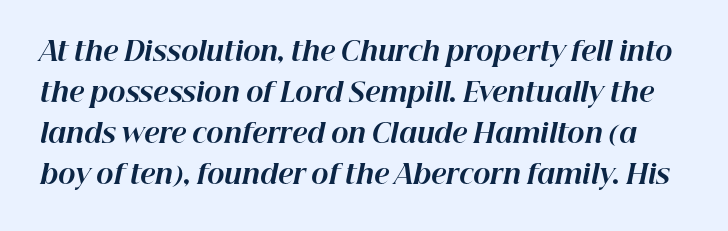
{"italic": "yes", "lean": "right", "slant_degrees": 12, "bold": "yes", "underline": "no", "line_spacing": "normal", "line_spacing_ratio": 1.58, "letter_spacing": "normal", "letter_spacing_em": 0.0, "glyph_px": 26}
